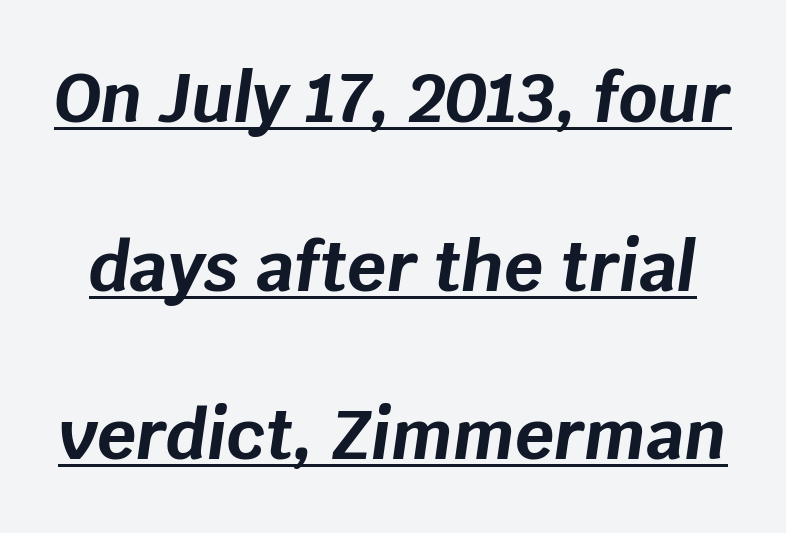
The image shows 68 px bold type, italic (leaning right); set loose line spacing (2.48x), normal letter spacing, underlined; low stroke contrast and a large x-height.
